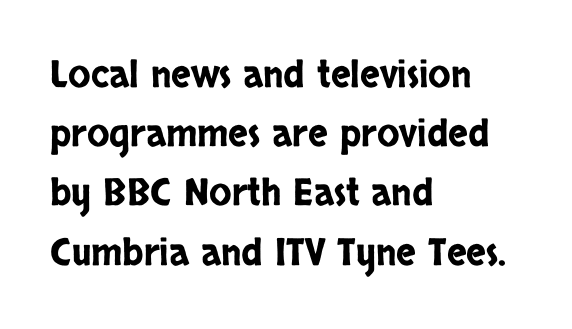
Q: Is the text italic (slanted)? A: No, it is upright.
Q: Is the typeface a serif or a sans-serif typeface? A: Sans-serif.
Q: Is the text underlined? A: No.
Q: How is the paragraph aligned? A: Left-aligned.
Q: Is the spacing between letters normal or unusually wide? A: Normal.
Q: Is the spacing between lines tight, normal or loose? A: Normal.
Q: Width (condensed, normal, or wide)? A: Condensed.
Q: Stroke contrast? A: Low.
Q: x-height? A: Large.
Q: Monospaced? A: No.
